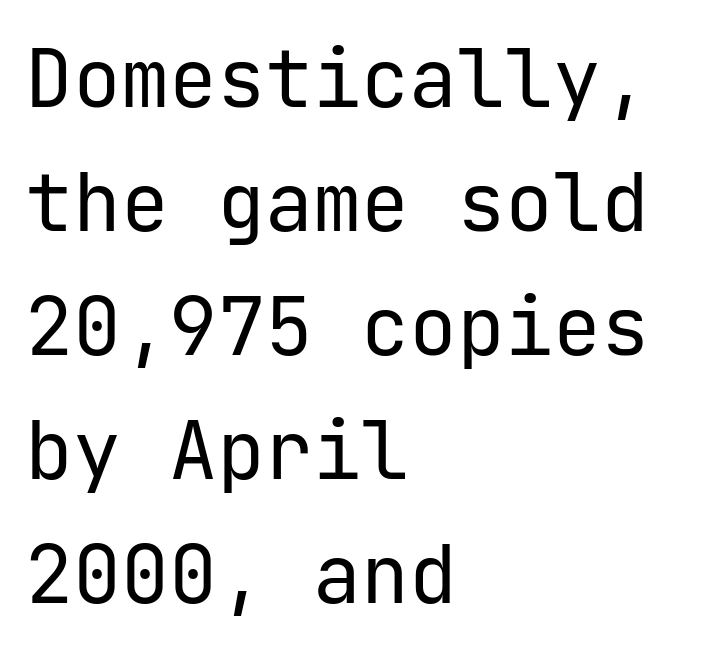
Compared with typical body copy, the letter spacing here is the same. A sans-serif font was chosen for this passage. Typeset ragged right — the left edge is the straight one. Ascenders rise straight up at ninety degrees. Summary of weight: not heavy and not bold.
